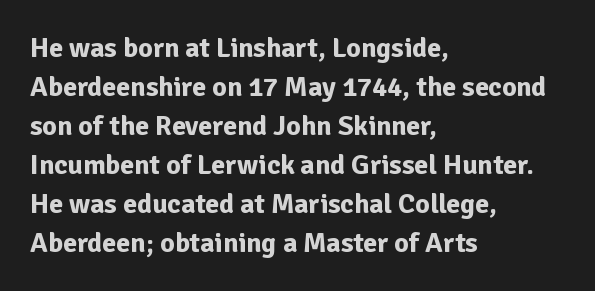
{"serif": "no", "italic": "no", "bold": "yes", "weight": "bold", "width": "normal", "stroke_contrast": "low", "x_height": "medium", "monospaced": "no", "underline": "no", "align": "left", "line_spacing": "normal", "line_spacing_ratio": 1.39, "letter_spacing": "normal", "letter_spacing_em": 0.0, "glyph_px": 28}
